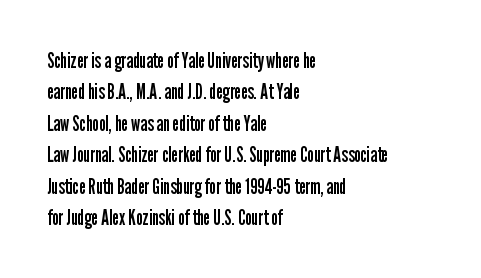
Each row of text sits above clean, open space. Italic? Not at all — the glyphs are vertical. Typeset ragged right — the left edge is the straight one. Each word holds together tightly as a unit, with standard inter-letter gaps. Interline gaps are of average width in this sample.
